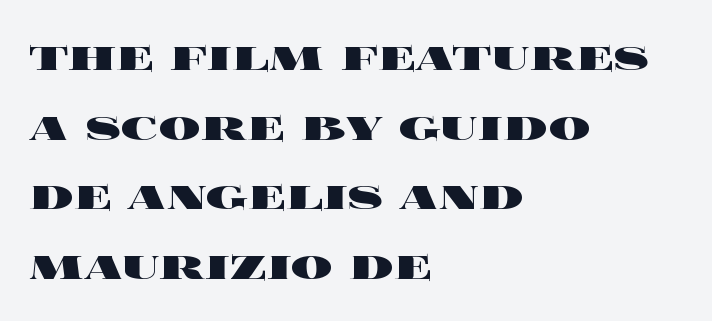
Notice how the stems are strictly vertical — no italics here. Descenders hang freely into open space. Students, this is bold: see how much ink each stroke carries. The paragraph has a hard left edge and a soft right edge. Character widths vary here, with narrow letters taking less room than wide ones. Leading matches the norm, producing a regular column.
